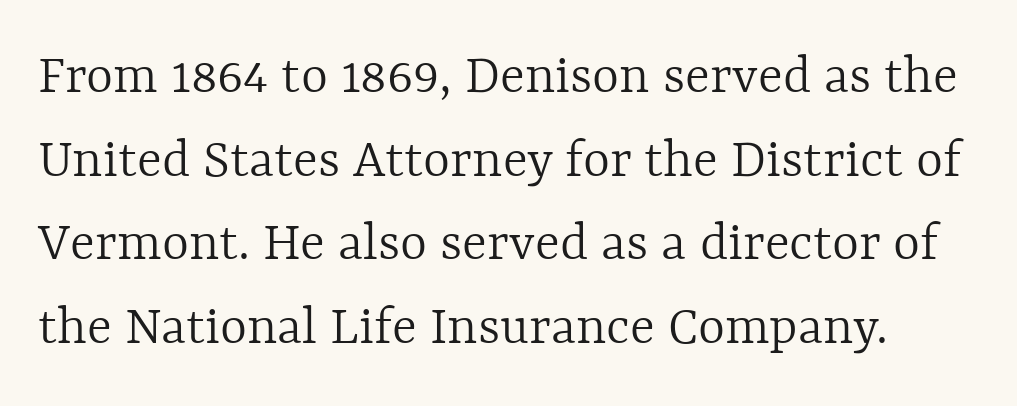
Q: Is the text bold? A: No.
Q: Is the text italic (slanted)? A: No, it is upright.
Q: Is the text underlined? A: No.
Q: Is the spacing between letters normal or unusually wide? A: Normal.
Q: Is the spacing between lines tight, normal or loose? A: Normal.
Q: Width (condensed, normal, or wide)? A: Normal.
Q: x-height? A: Medium.
Q: Monospaced? A: No.
